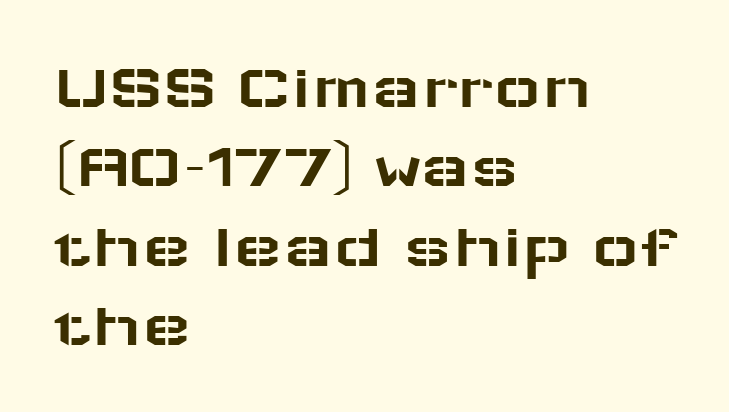
Q: Is the text italic (slanted)? A: No, it is upright.
Q: Is the typeface a serif or a sans-serif typeface? A: Sans-serif.
Q: Is the text underlined? A: No.
Q: How is the paragraph aligned? A: Left-aligned.
Q: Is the spacing between letters normal or unusually wide? A: Normal.
Q: Width (condensed, normal, or wide)? A: Wide.
Q: Stroke contrast? A: Low.
Q: x-height? A: Medium.
Q: Monospaced? A: No.
